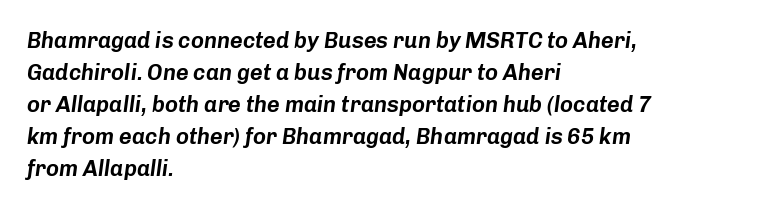
One-word summary of the alignment: left. Does the lettering tilt? It does — this is italic. This sample keeps an unexceptional amount of space between lines. Nothing unusual about the tracking: characters are spaced as the font intends. The words here are not underlined.
